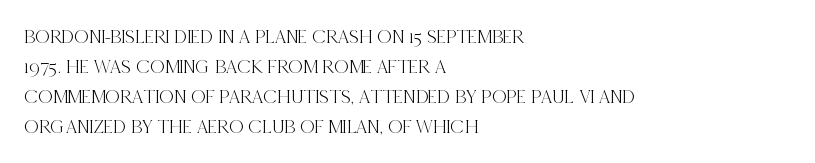
The passage shown has conventional tracking throughout. Is there much room between lines? A standard amount, neither cramped nor airy. This is the regular roman posture of the typeface. Plain, unruled lines of type. Typeset ragged right — the left edge is the straight one.
